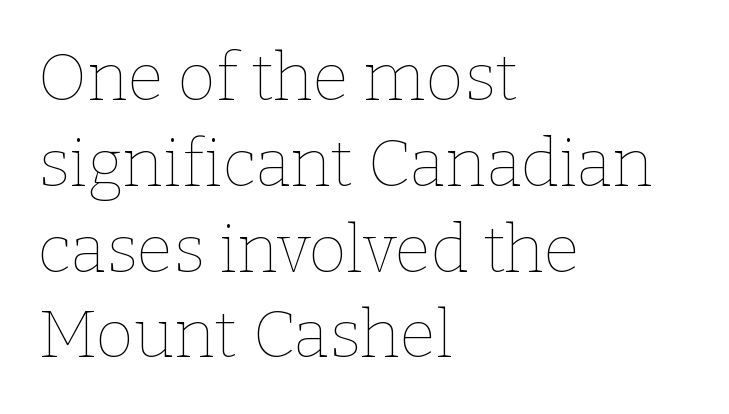
The image shows 66 px thin type, upright; set left-aligned, normal line spacing (1.3x), normal letter spacing, not underlined; low stroke contrast and a medium x-height.
